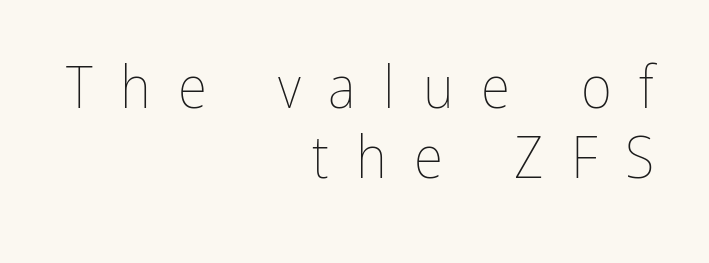
Q: Is the text bold? A: No.
Q: Is the text italic (slanted)? A: No, it is upright.
Q: Is the text underlined? A: No.
Q: How is the paragraph aligned? A: Right-aligned.
Q: Is the spacing between letters normal or unusually wide? A: Unusually wide.
Q: Width (condensed, normal, or wide)? A: Condensed.
Q: Stroke contrast? A: Low.
Q: x-height? A: Medium.
Q: Monospaced? A: No.
